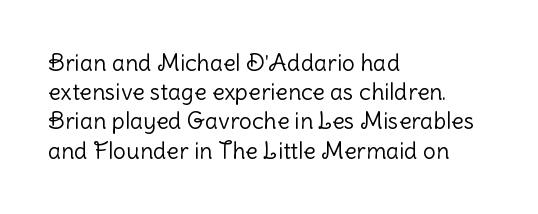
Q: Is the text bold? A: No.
Q: Is the text italic (slanted)? A: No, it is upright.
Q: Is the text underlined? A: No.
Q: How is the paragraph aligned? A: Left-aligned.
Q: Is the spacing between letters normal or unusually wide? A: Normal.
Q: Is the spacing between lines tight, normal or loose? A: Normal.
